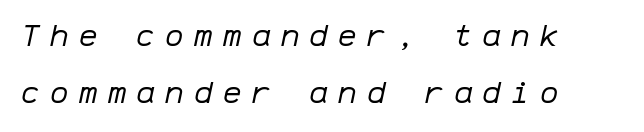
{"italic": "yes", "lean": "right", "slant_degrees": 12, "bold": "no", "weight": "regular", "width": "normal", "stroke_contrast": "low", "x_height": "medium", "monospaced": "yes", "underline": "no", "align": "left", "line_spacing_ratio": 1.85, "letter_spacing": "wide", "letter_spacing_em": 0.33, "glyph_px": 31}
